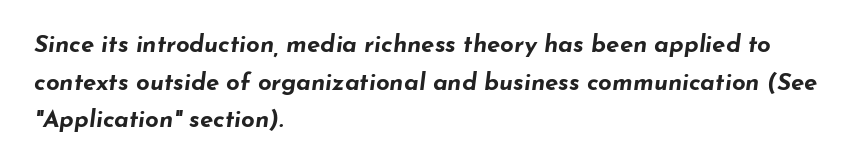
The image shows 24 px bold type, italic (leaning right); set left-aligned, normal line spacing (1.57x), normal letter spacing, not underlined.
